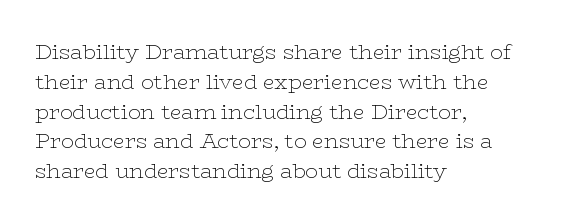
{"italic": "no", "bold": "no", "underline": "no", "align": "left", "line_spacing": "normal", "line_spacing_ratio": 1.42, "letter_spacing": "normal", "letter_spacing_em": 0.0, "glyph_px": 21}
